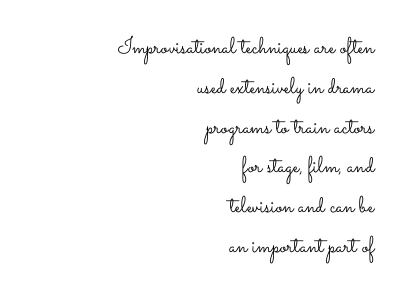
Casual observation: everything's shoved over to the right. The letters look calm and open, with moderate or lighter stems. Words appear dense and cohesive because spacing is normal.
